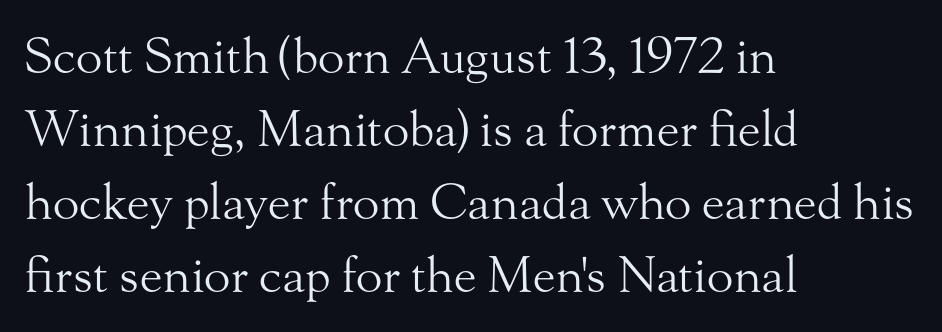
{"serif": "yes", "italic": "no", "bold": "no", "weight": "light", "width": "normal", "stroke_contrast": "medium", "x_height": "small", "monospaced": "no", "underline": "no", "align": "left", "line_spacing": "normal", "line_spacing_ratio": 1.49, "letter_spacing": "normal", "letter_spacing_em": 0.0, "glyph_px": 49}
